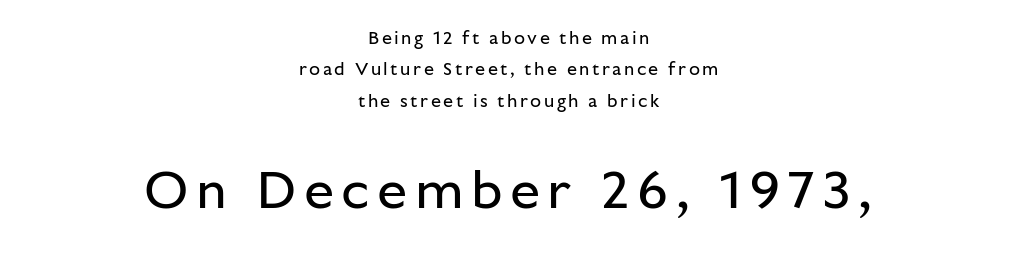
The image shows 54 px regular-weight sans-serif type, upright; set centered, line spacing 1.74x, not underlined; the second (bottom) block is 3.0x larger; low stroke contrast and a medium x-height.
